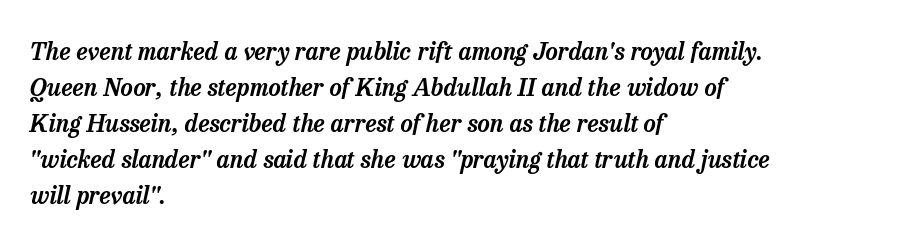
{"italic": "yes", "lean": "right", "slant_degrees": 13, "underline": "no", "align": "left", "line_spacing": "normal", "line_spacing_ratio": 1.5, "letter_spacing": "normal", "letter_spacing_em": 0.0, "glyph_px": 24}
